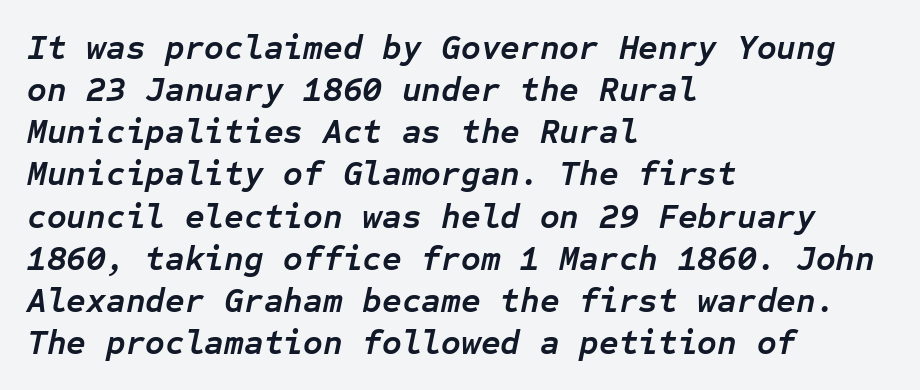
The image shows 34 px semibold type, italic (leaning right), monospaced; set left-aligned, line spacing 1.24x, normal letter spacing, not underlined; low stroke contrast and a medium x-height.
